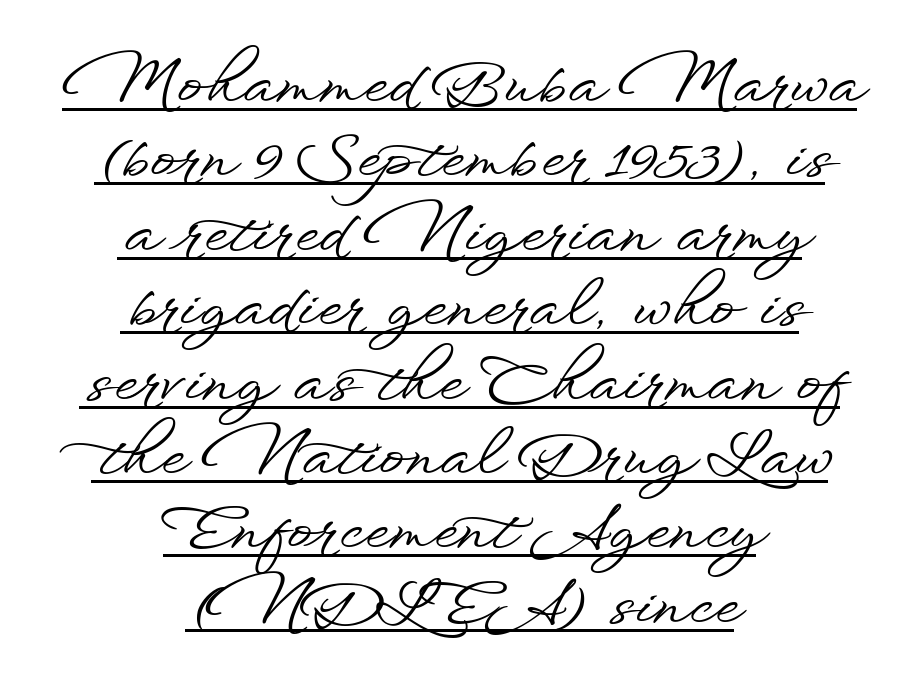
Varying glyph widths throughout — classic text-font behaviour. The typesetter chose a symmetrical, centered arrangement here. Check where the strokes stop: nothing finishes them off — pure sans. A rule runs beneath these lines of type.
